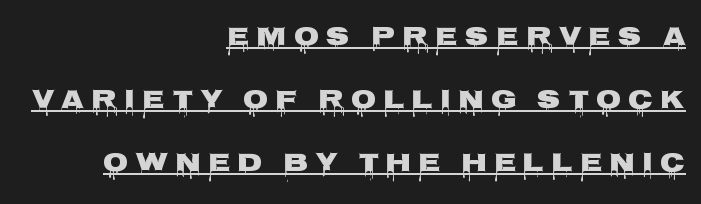
{"italic": "no", "underline": "yes", "align": "right", "line_spacing": "loose", "line_spacing_ratio": 2.42, "letter_spacing": "wide", "letter_spacing_em": 0.27, "glyph_px": 26}
